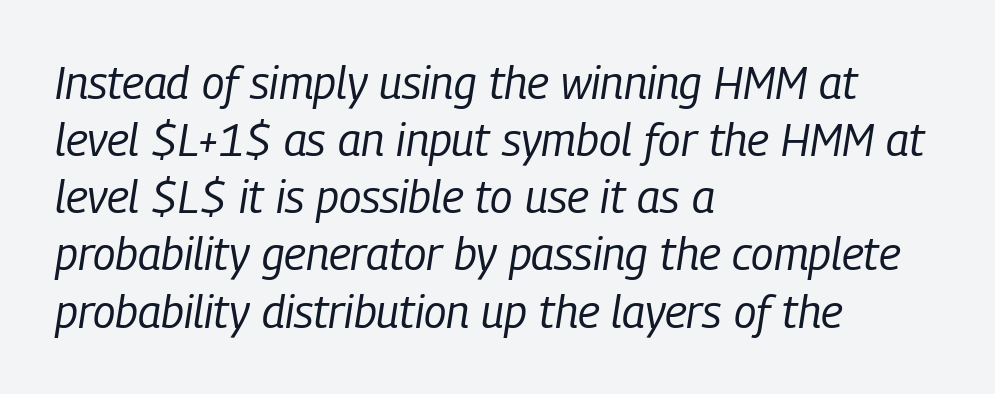
Glyph-to-glyph distance matches everyday printed text. This block has exactly the height ordinary leading produces. This reads as an unemphasized weight, regular at the heaviest. Think of a printed novel: that variable character pitch is what you see here. Posture: slanted. The passage shown is not underscored anywhere.
